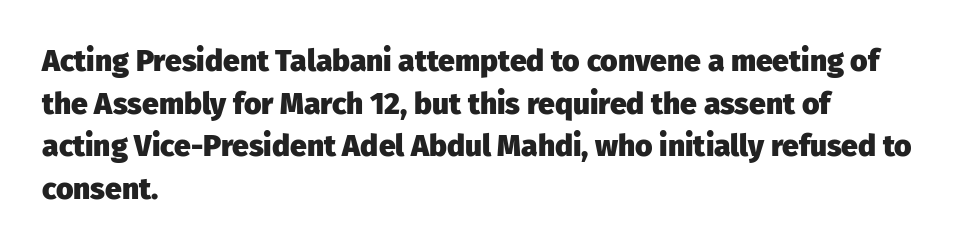
{"serif": "no", "italic": "no", "bold": "yes", "weight": "heavy", "width": "normal", "stroke_contrast": "low", "x_height": "medium", "monospaced": "no", "underline": "no", "align": "left", "line_spacing": "normal", "line_spacing_ratio": 1.42, "letter_spacing": "normal", "letter_spacing_em": 0.0, "glyph_px": 30}
